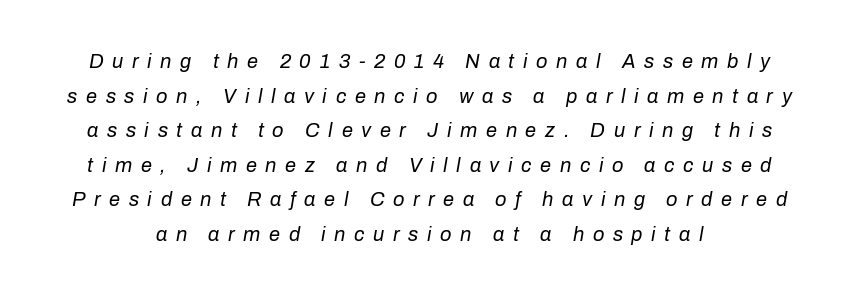
The image shows 20 px text type, italic (leaning right); set line spacing 1.73x, unusually wide letter spacing (+0.43 em), not underlined.
